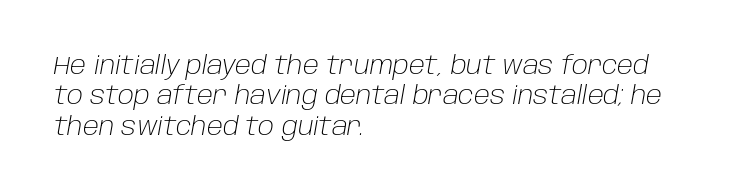
The image shows 25 px text type, italic (leaning right); set left-aligned, line spacing 1.22x, normal letter spacing, not underlined.
